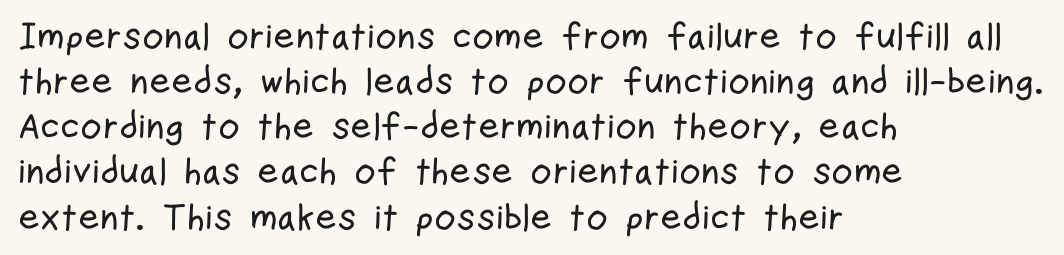
Type without underlining. Style check: upright. A typesetter would label this face a sans. Note the varied advance widths — an 'i' is clearly narrower than an 'm'.
